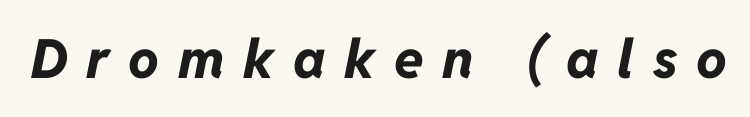
The image shows 54 px bold type, italic (leaning right); set unusually wide letter spacing (+0.35 em), not underlined; low stroke contrast and a medium x-height.
